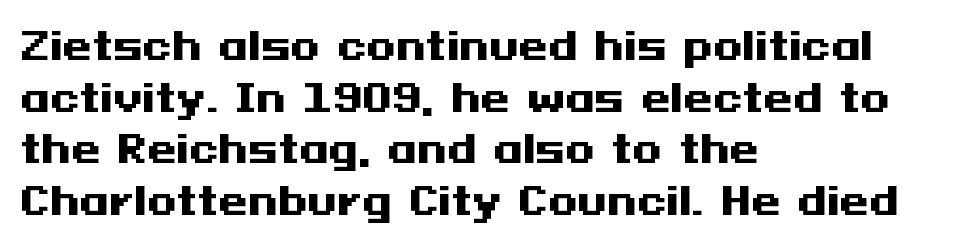
Q: Is the text bold? A: Yes.
Q: Is the text italic (slanted)? A: No, it is upright.
Q: Is the typeface a serif or a sans-serif typeface? A: Sans-serif.
Q: Is the text underlined? A: No.
Q: How is the paragraph aligned? A: Left-aligned.
Q: Is the spacing between letters normal or unusually wide? A: Normal.
Q: Is the spacing between lines tight, normal or loose? A: Normal.
Q: Width (condensed, normal, or wide)? A: Wide.
Q: Stroke contrast? A: Medium.
Q: x-height? A: Medium.
